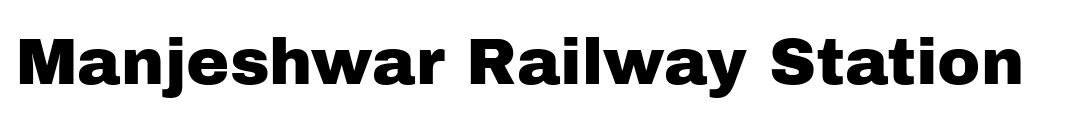
The image shows 65 px sans-serif type, upright; set normal letter spacing, not underlined; low stroke contrast and a medium x-height.
